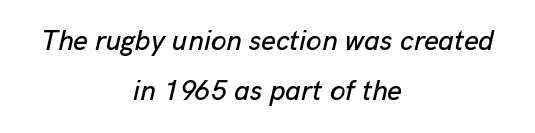
{"italic": "yes", "lean": "right", "slant_degrees": 13, "width": "normal", "stroke_contrast": "low", "x_height": "medium", "monospaced": "no", "underline": "no", "align": "center", "line_spacing_ratio": 1.78, "letter_spacing": "normal", "letter_spacing_em": 0.0, "glyph_px": 28}
